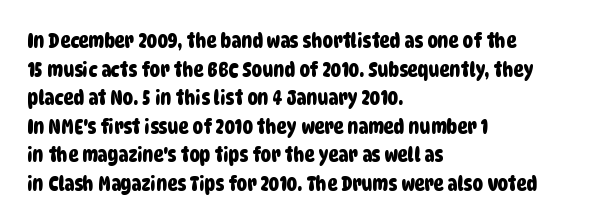
{"underline": "no", "align": "left", "line_spacing": "normal", "line_spacing_ratio": 1.36, "letter_spacing": "normal", "letter_spacing_em": 0.0, "glyph_px": 21}
